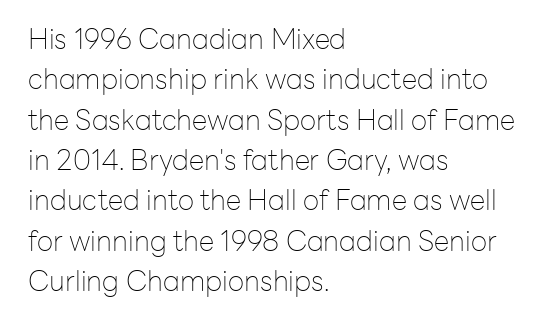
The glyphs are unaccompanied by any horizontal stroke below them. Between one letter and the next there's only the usual sliver of space. Layout note: lines flush left. Nope, no serifs anywhere on these letters.
